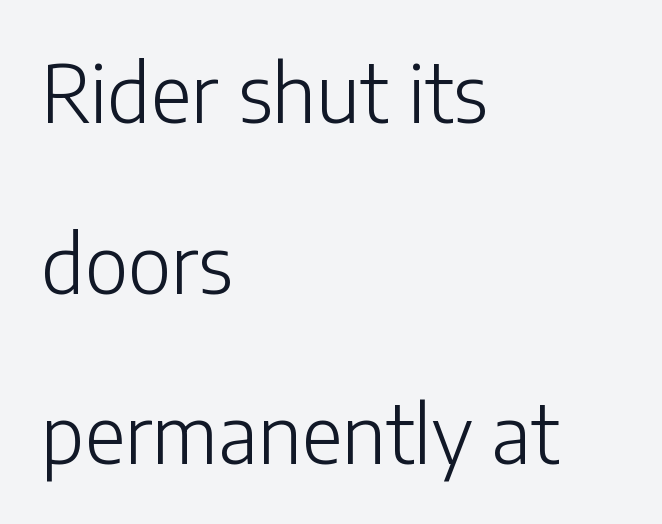
This sample trades compactness for vertical openness between lines. Standard letterfit; no display-style spreading of the glyphs. It's the straight-up-and-down kind of type. Is the block centered? No — it sits flush against the left margin. The passage shown is typed in a proportional face where columns would drift.
